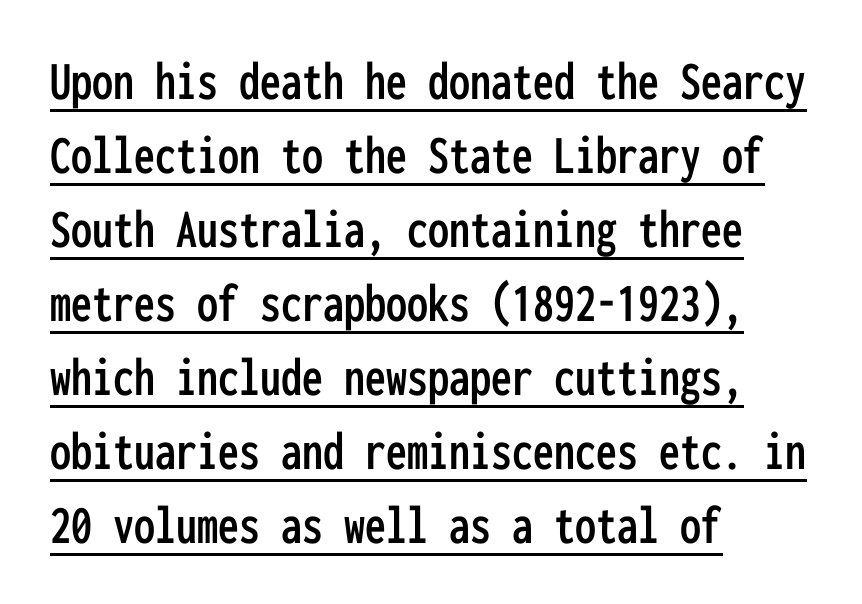
Check the space under the baseline: a stroke is drawn there. The horizontal fit of the characters is conventional and even. Quick note: interline space is typical. The axis of the letterforms is exactly vertical. The typeface chosen for these lines omits serifs.
